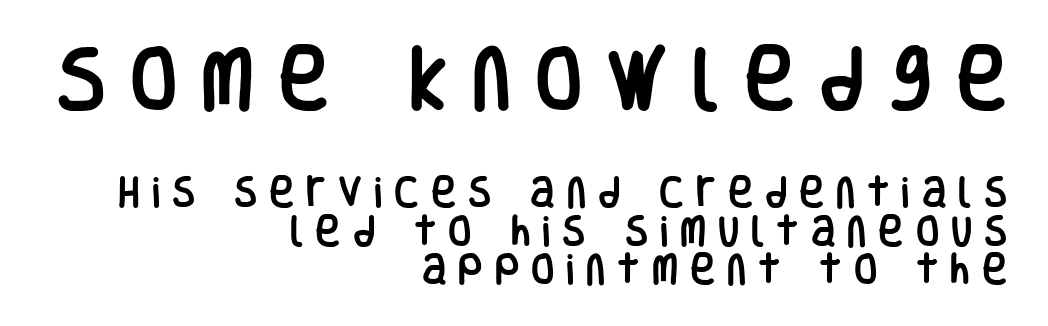
The image shows 69 px condensed sans-serif type, upright; set right-aligned, tight line spacing (1.12x), unusually wide letter spacing (+0.35 em), not underlined; the first (top) block is 2.03x larger; low stroke contrast and a large x-height.
